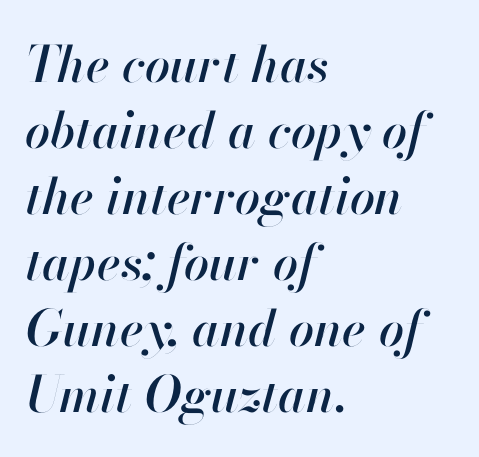
The image shows 50 px text type, italic (leaning right); set left-aligned, normal line spacing (1.32x), normal letter spacing, not underlined; high stroke contrast and a small x-height.
